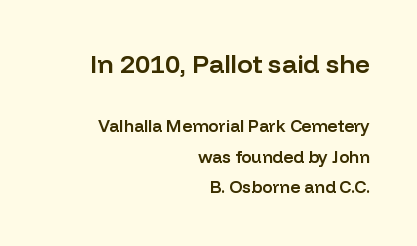
Q: Is the text bold? A: Semi-bold.
Q: Is the text italic (slanted)? A: No, it is upright.
Q: Is the text underlined? A: No.
Q: How is the paragraph aligned? A: Right-aligned.
Q: Is the spacing between letters normal or unusually wide? A: Normal.
Q: Which block of text is set in a larger size, the first (top) or the second (bottom)? A: The first (top) one.
